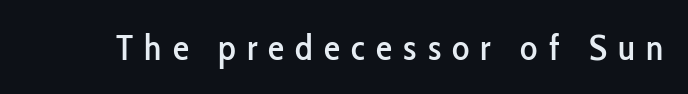
{"serif": "no", "italic": "no", "width": "condensed", "stroke_contrast": "low", "x_height": "medium", "monospaced": "no", "underline": "no", "letter_spacing": "wide", "letter_spacing_em": 0.31, "glyph_px": 36}
